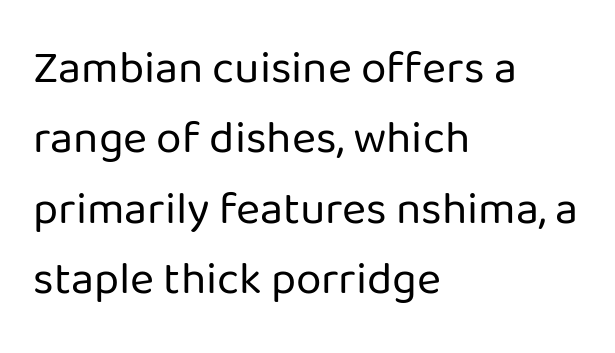
The image shows 46 px regular-weight sans-serif type, upright; set left-aligned, normal line spacing (1.53x), normal letter spacing, not underlined; low stroke contrast and a medium x-height.
